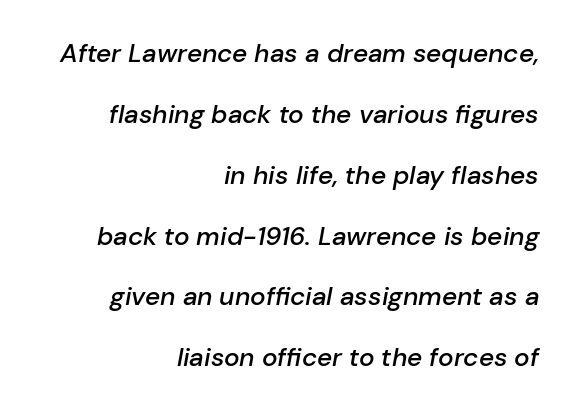
{"italic": "yes", "lean": "right", "slant_degrees": 10, "bold": "semi", "underline": "no", "align": "right", "line_spacing": "loose", "line_spacing_ratio": 2.34, "letter_spacing": "normal", "letter_spacing_em": 0.0, "glyph_px": 26}
